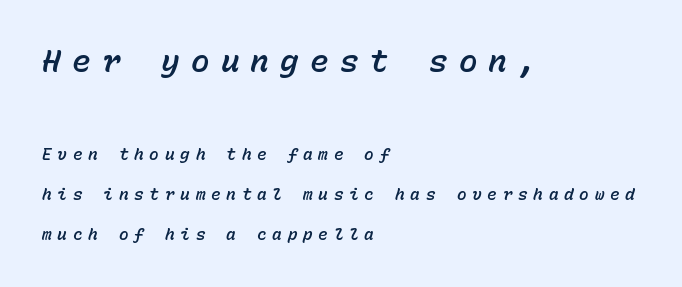
{"italic": "yes", "lean": "right", "slant_degrees": 15, "width": "normal", "stroke_contrast": "low", "x_height": "medium", "monospaced": "yes", "underline": "no", "align": "left", "line_spacing": "loose", "line_spacing_ratio": 2.5, "letter_spacing": "wide", "letter_spacing_em": 0.36, "larger_block": "first", "size_ratio": 1.94, "glyph_px": 31}
